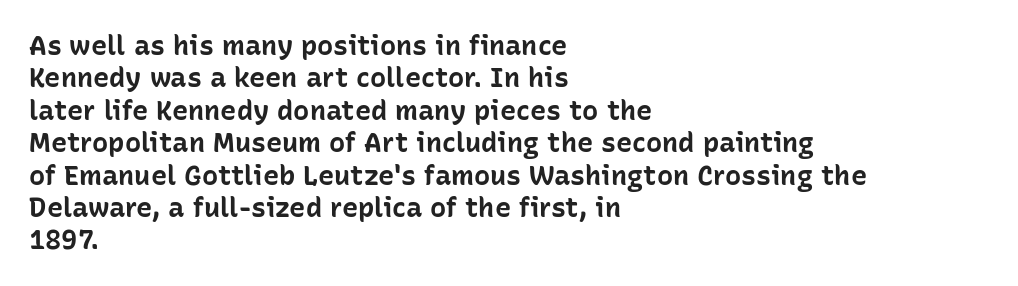
{"italic": "no", "bold": "yes", "underline": "no", "align": "left", "line_spacing_ratio": 1.2, "letter_spacing": "normal", "letter_spacing_em": 0.0, "glyph_px": 27}
